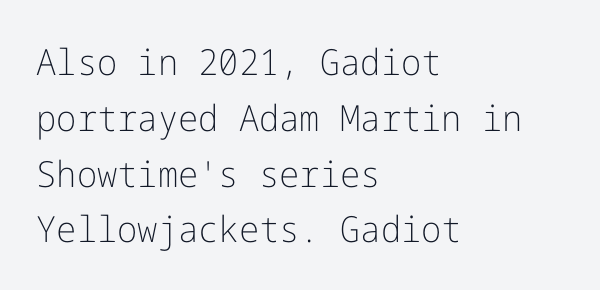
Q: Is the text bold? A: No.
Q: Is the text italic (slanted)? A: No, it is upright.
Q: Is the typeface a serif or a sans-serif typeface? A: Sans-serif.
Q: Is the text underlined? A: No.
Q: How is the paragraph aligned? A: Left-aligned.
Q: Is the spacing between letters normal or unusually wide? A: Normal.
Q: Is the spacing between lines tight, normal or loose? A: Normal.
Q: Width (condensed, normal, or wide)? A: Normal.
Q: Stroke contrast? A: Low.
Q: x-height? A: Medium.
